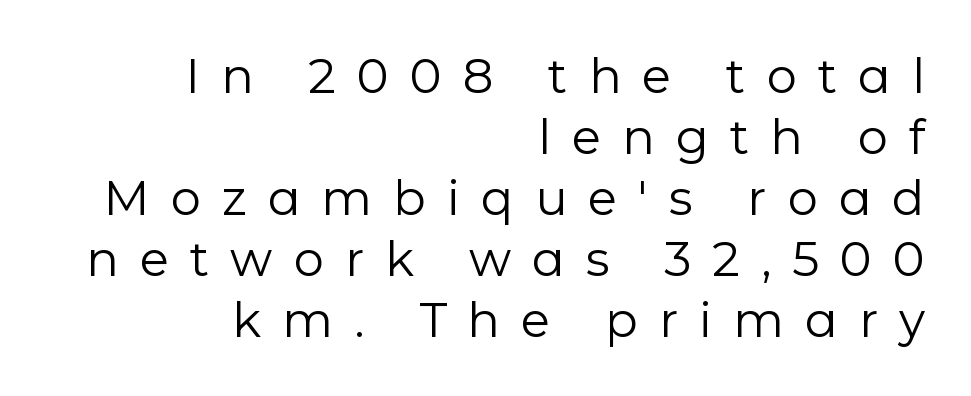
{"serif": "no", "italic": "no", "bold": "no", "weight": "regular", "width": "normal", "stroke_contrast": "low", "x_height": "medium", "monospaced": "no", "underline": "no", "align": "right", "line_spacing": "normal", "line_spacing_ratio": 1.27, "letter_spacing": "wide", "letter_spacing_em": 0.44, "glyph_px": 48}
